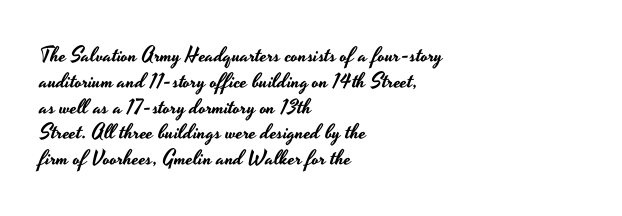
{"underline": "no", "align": "left", "line_spacing_ratio": 1.23, "letter_spacing": "normal", "letter_spacing_em": 0.0, "glyph_px": 21}
